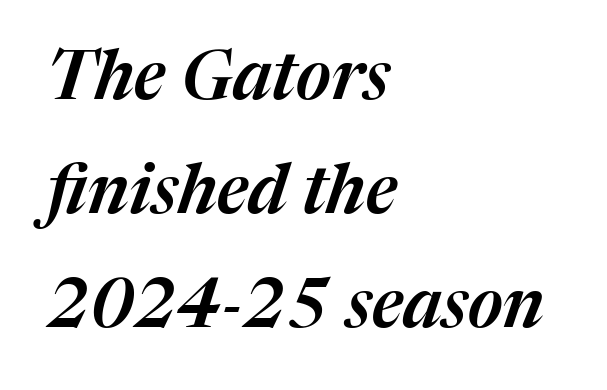
The image shows 68 px text type, italic (leaning right); set left-aligned, normal line spacing (1.68x), normal letter spacing, not underlined; medium stroke contrast and a medium x-height.
